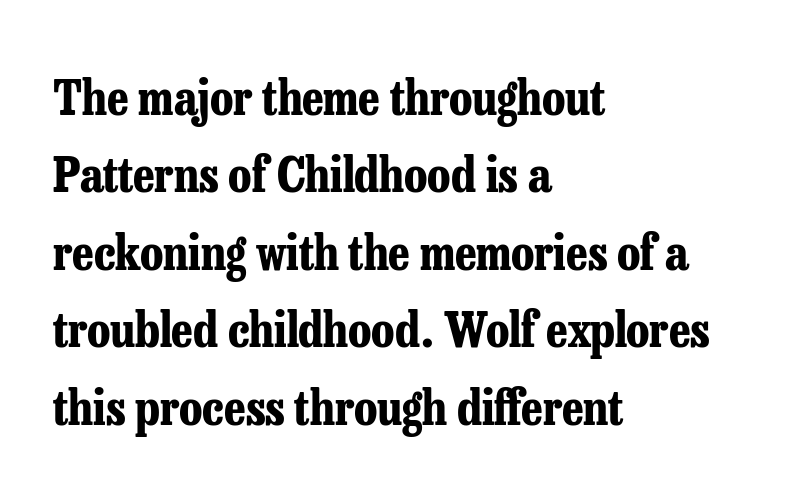
Q: Is the text bold? A: Yes.
Q: Is the text italic (slanted)? A: No, it is upright.
Q: Is the typeface a serif or a sans-serif typeface? A: Serif.
Q: Is the text underlined? A: No.
Q: How is the paragraph aligned? A: Left-aligned.
Q: Is the spacing between letters normal or unusually wide? A: Normal.
Q: Is the spacing between lines tight, normal or loose? A: Normal.
Q: Width (condensed, normal, or wide)? A: Condensed.
Q: Stroke contrast? A: Low.
Q: x-height? A: Medium.
Q: Monospaced? A: No.
